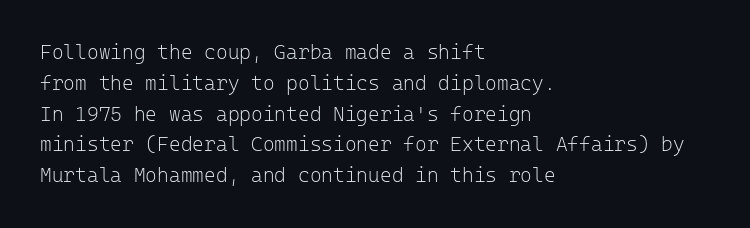
{"italic": "no", "bold": "no", "underline": "no", "align": "left", "line_spacing": "normal", "line_spacing_ratio": 1.54, "letter_spacing": "normal", "letter_spacing_em": 0.0, "glyph_px": 20}
